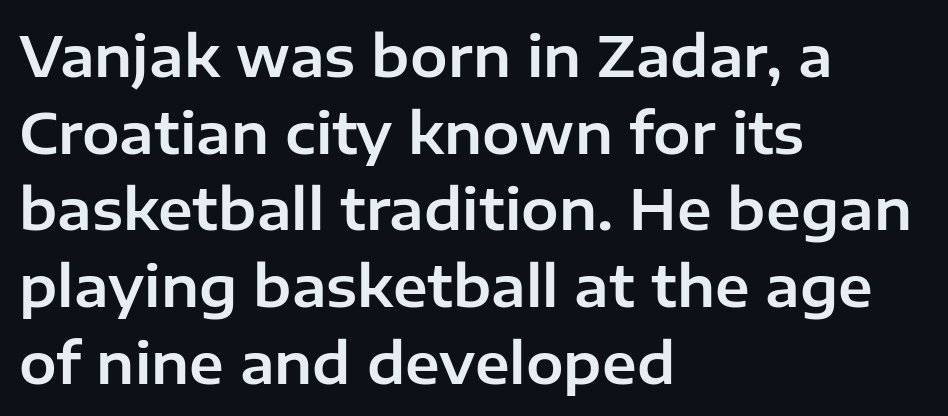
Horizontal bands of white between lines are of average thickness. Proportional: the letters do not fall into vertical columns. You can tell it's not italic because the verticals are truly vertical. Horizontally, the lines are justified to the leading edge only.
